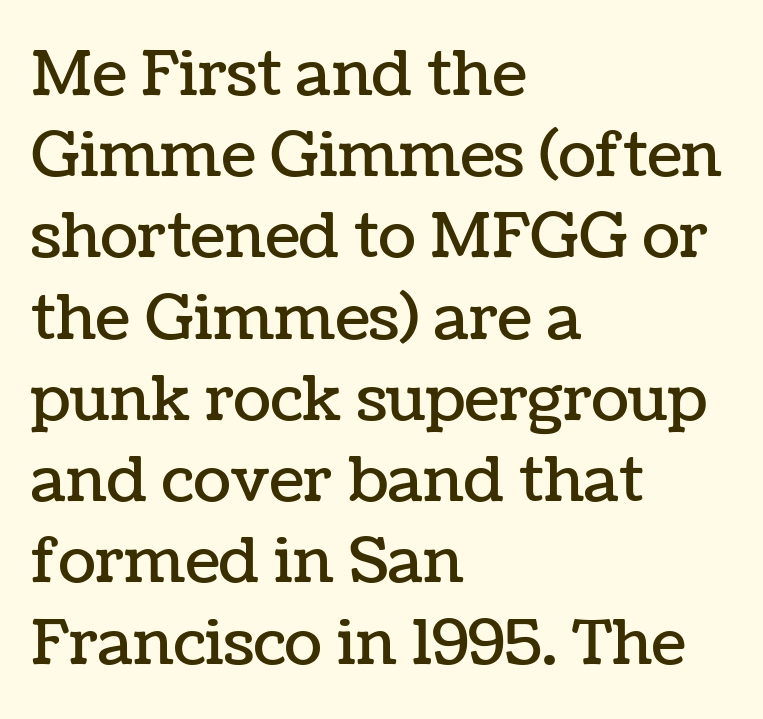
The image shows 62 px text type, upright; set left-aligned, normal line spacing (1.31x), normal letter spacing, not underlined; low stroke contrast and a medium x-height.
